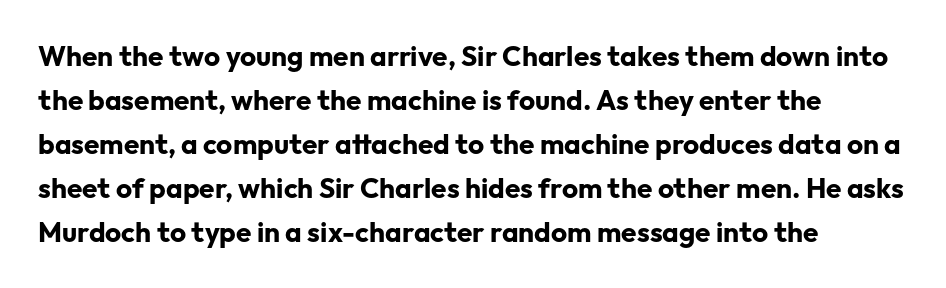
A sans-serif font was chosen for this passage. Observe the ordinary spacing: letters are neighbours, not strangers. Designer's note — italics off, roman on. Caption: multi-line text, flush left, ragged right. You'd pick this weight for a headline — it's a proper bold.
